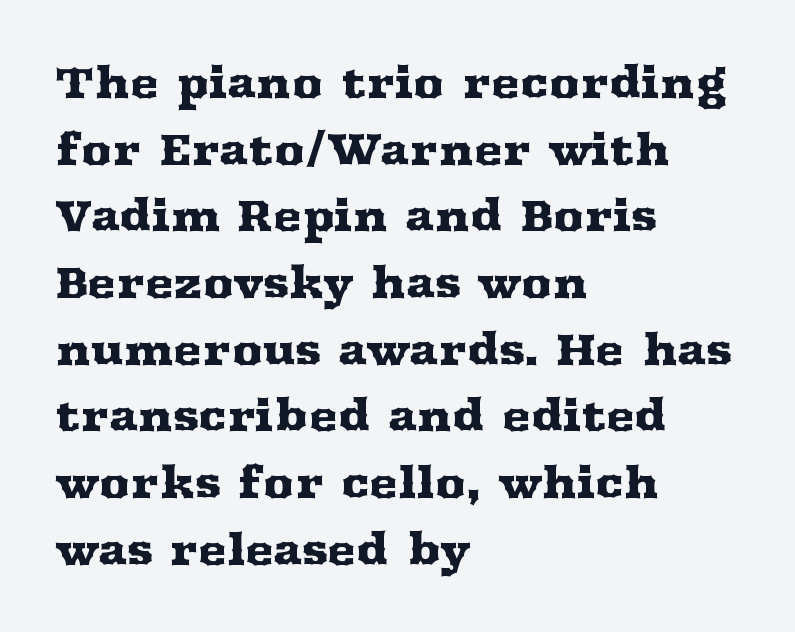
The image shows 43 px wide serif type, upright; set left-aligned, normal line spacing (1.55x), normal letter spacing, not underlined; medium stroke contrast and a medium x-height.
